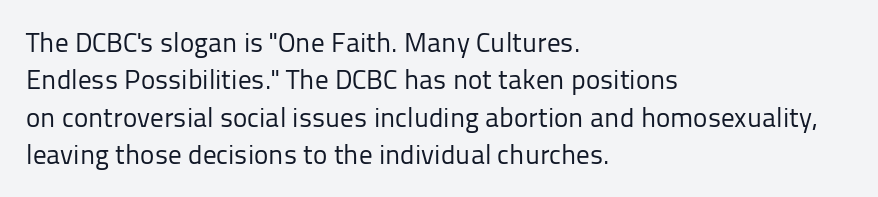
{"italic": "no", "bold": "no", "underline": "no", "align": "left", "line_spacing": "normal", "line_spacing_ratio": 1.38, "letter_spacing": "normal", "letter_spacing_em": 0.0, "glyph_px": 27}
